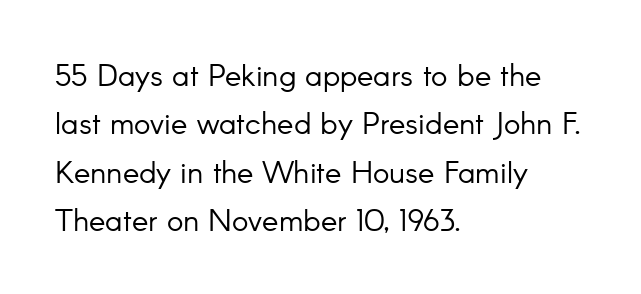
{"serif": "no", "italic": "no", "bold": "no", "weight": "light", "width": "normal", "stroke_contrast": "low", "x_height": "small", "monospaced": "no", "underline": "no", "align": "left", "line_spacing": "normal", "line_spacing_ratio": 1.56, "letter_spacing": "normal", "letter_spacing_em": 0.0, "glyph_px": 31}
